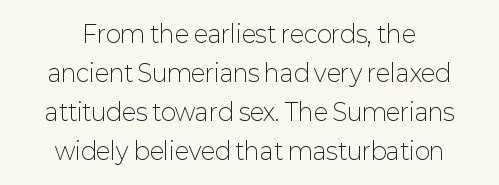
The image shows 23 px text type, upright; set centered, normal line spacing (1.69x), normal letter spacing, not underlined.
